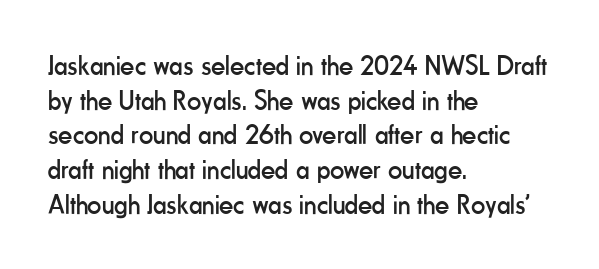
Tracking here is standard; glyphs follow each other at the usual distance. Here the designer chose a conventional face with non-uniform glyph widths. Letterform terminals end flat and unadorned throughout the passage. If you drew a ruler down the left edge, every line would touch it. Posture: straight, roman, zero tilt.
